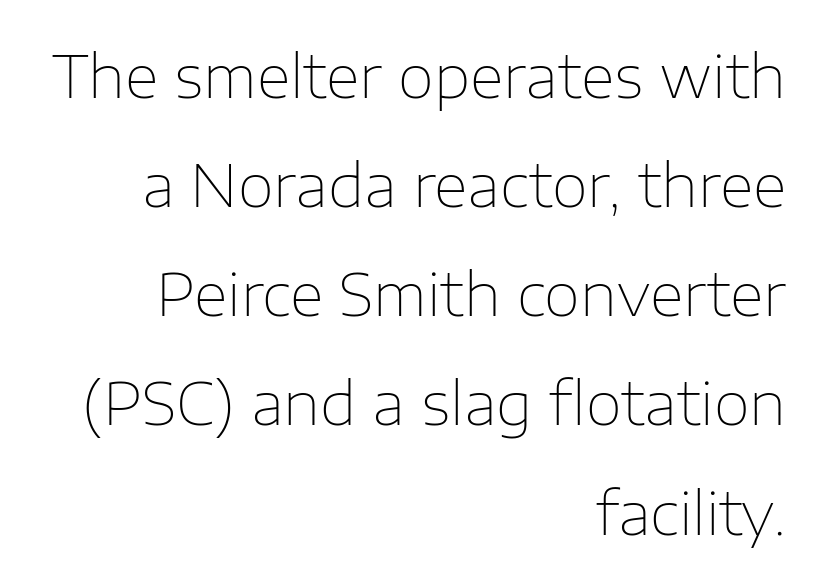
Q: Is the text bold? A: No.
Q: Is the text italic (slanted)? A: No, it is upright.
Q: Is the typeface a serif or a sans-serif typeface? A: Sans-serif.
Q: Is the text underlined? A: No.
Q: How is the paragraph aligned? A: Right-aligned.
Q: Is the spacing between letters normal or unusually wide? A: Normal.
Q: Width (condensed, normal, or wide)? A: Normal.
Q: Stroke contrast? A: Low.
Q: x-height? A: Medium.
Q: Monospaced? A: No.
